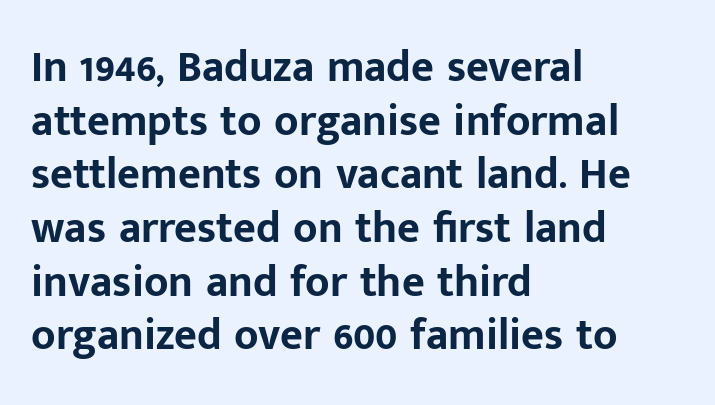
The lettering stays uniformly vertical, giving the passage a roman look. Varying glyph widths throughout — classic text-font behaviour. The compositor pushed each line to the left boundary. To sum up the face: it is a sans, with no serifs.
